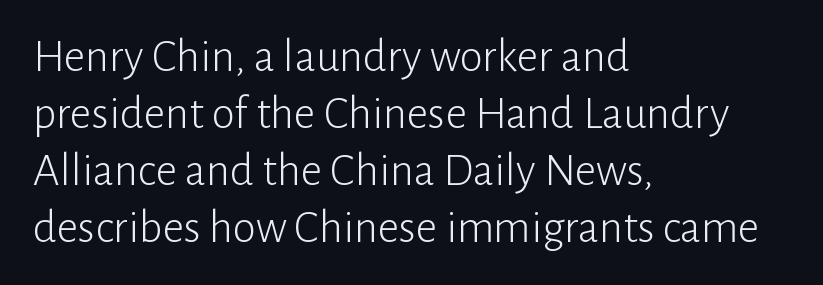
The image shows 47 px light sans-serif type, upright; set left-aligned, line spacing 1.21x, normal letter spacing, not underlined; low stroke contrast and a medium x-height.
